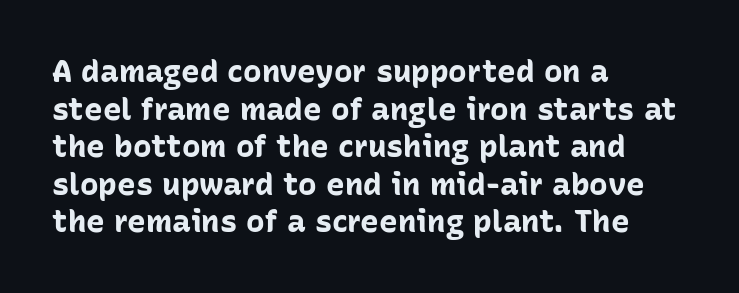
The image shows 31 px bold sans-serif type, upright; set left-aligned, line spacing 1.21x, normal letter spacing, not underlined; low stroke contrast and a medium x-height.
